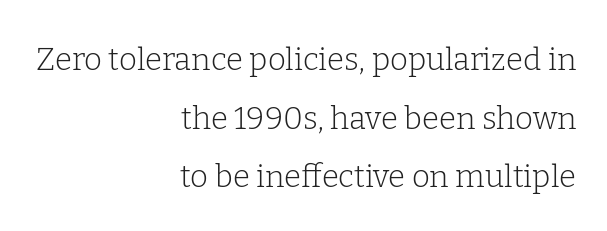
{"serif": "yes", "italic": "no", "bold": "no", "weight": "light", "width": "normal", "stroke_contrast": "low", "x_height": "medium", "monospaced": "no", "underline": "no", "align": "right", "line_spacing_ratio": 1.89, "letter_spacing": "normal", "letter_spacing_em": 0.0, "glyph_px": 31}
